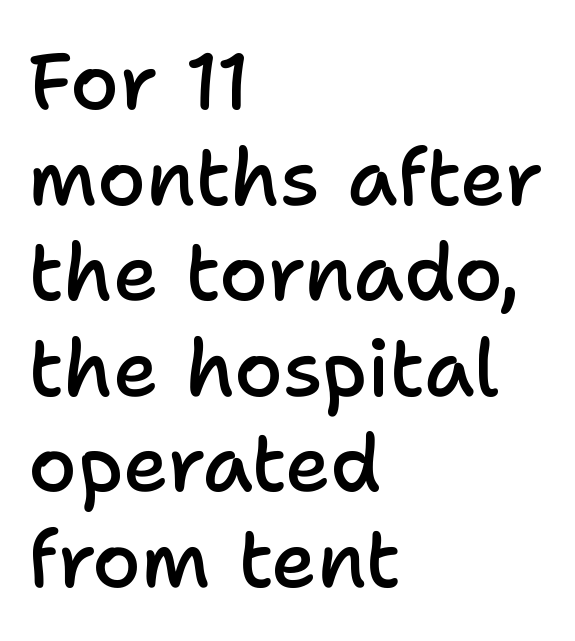
Q: Is the text bold? A: Semi-bold.
Q: Is the text italic (slanted)? A: No, it is upright.
Q: Is the typeface a serif or a sans-serif typeface? A: Sans-serif.
Q: Is the text underlined? A: No.
Q: How is the paragraph aligned? A: Left-aligned.
Q: Is the spacing between letters normal or unusually wide? A: Normal.
Q: Width (condensed, normal, or wide)? A: Normal.
Q: Stroke contrast? A: Low.
Q: x-height? A: Medium.
Q: Monospaced? A: No.
